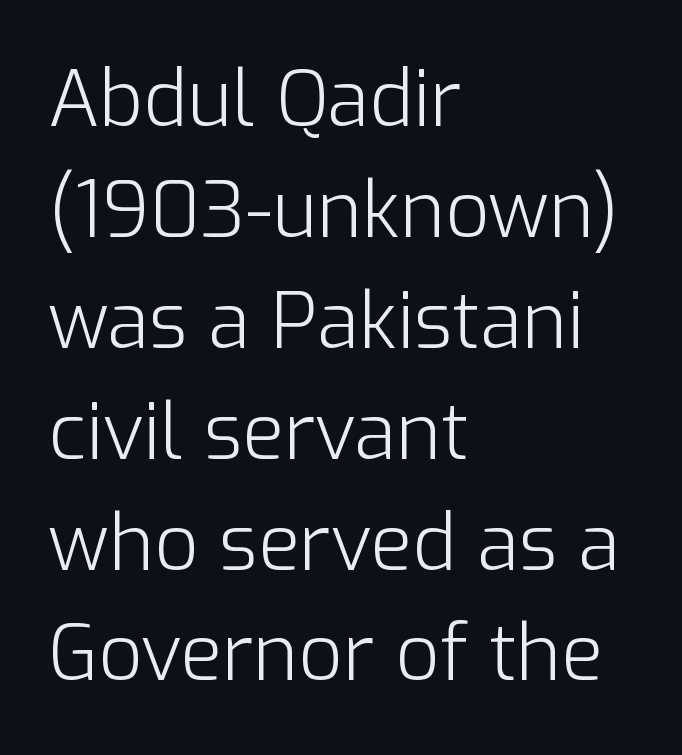
{"serif": "no", "italic": "no", "bold": "no", "weight": "light", "width": "normal", "stroke_contrast": "low", "x_height": "medium", "monospaced": "no", "underline": "no", "align": "left", "line_spacing": "normal", "line_spacing_ratio": 1.44, "letter_spacing": "normal", "letter_spacing_em": 0.0, "glyph_px": 77}
